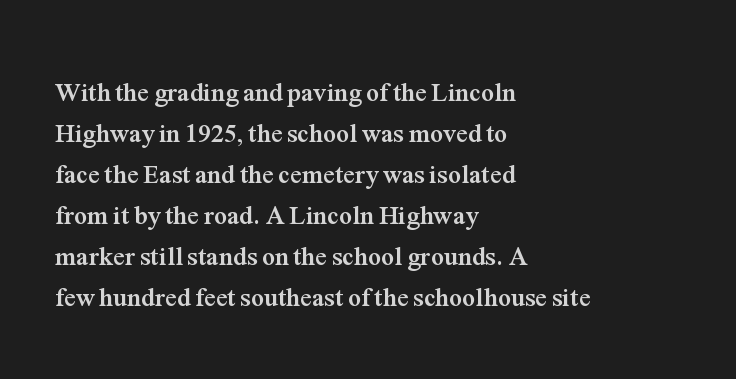
The image shows 26 px bold type, upright; set left-aligned, normal line spacing (1.58x), normal letter spacing, not underlined.
